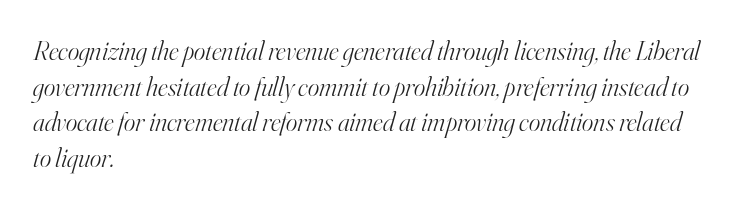
{"italic": "yes", "lean": "right", "slant_degrees": 16, "bold": "no", "underline": "no", "align": "left", "line_spacing": "normal", "line_spacing_ratio": 1.32, "letter_spacing": "normal", "letter_spacing_em": 0.0, "glyph_px": 27}
